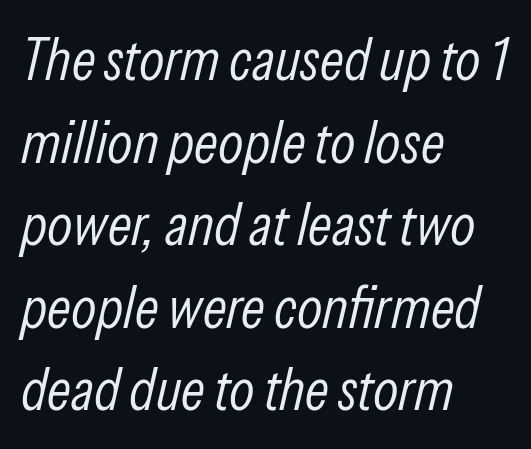
The face looks like a standard text weight, possibly lighter. Line beginnings align vertically; line endings do not. Every character sits at an angle, as italics do. The space directly below the letters is spotless. Words appear dense and cohesive because spacing is normal. Each letter keeps its own natural width here, so spacing adapts to shape.
